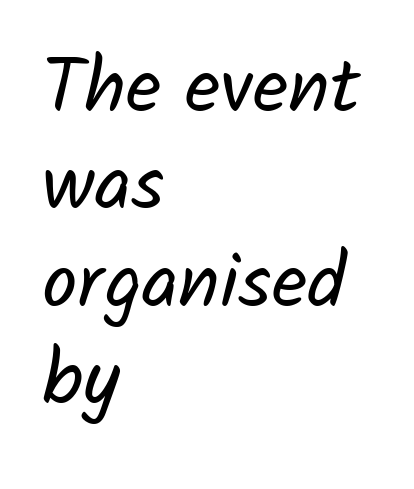
The image shows 78 px regular-weight sans-serif type; set left-aligned, normal line spacing (1.25x), normal letter spacing, not underlined; low stroke contrast and a medium x-height.
